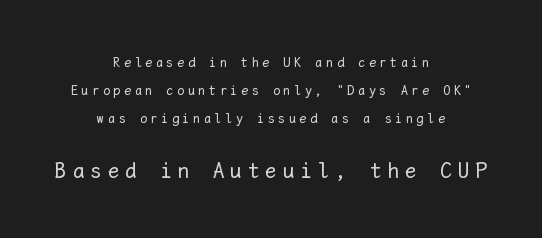
{"italic": "no", "bold": "no", "underline": "no", "align": "center", "line_spacing": "loose", "line_spacing_ratio": 1.99, "letter_spacing": "wide", "letter_spacing_em": 0.26, "larger_block": "second", "size_ratio": 1.64, "glyph_px": 23}
